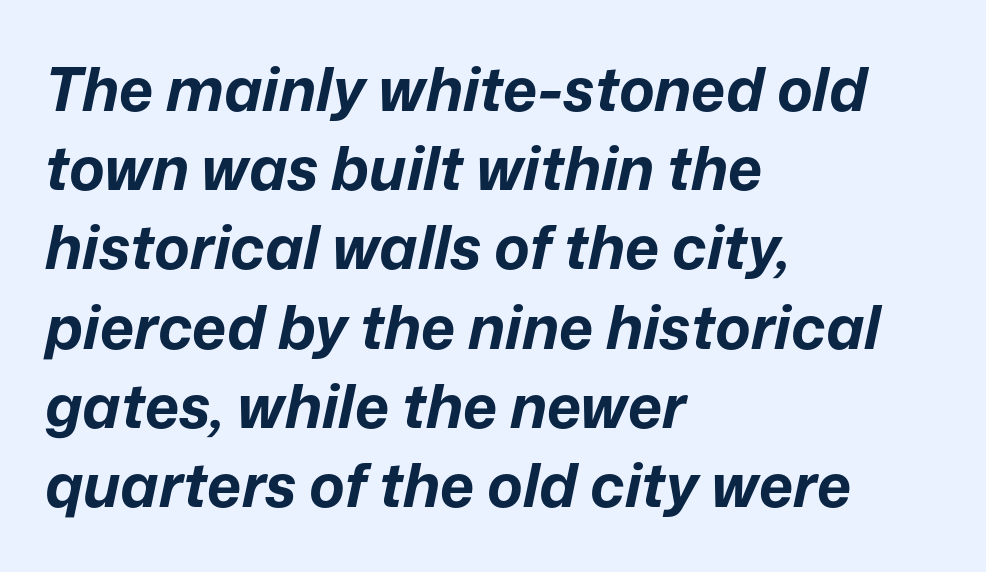
Q: Is the text bold? A: Yes.
Q: Is the text italic (slanted)? A: Yes, it leans right by about 12 degrees.
Q: Is the text underlined? A: No.
Q: How is the paragraph aligned? A: Left-aligned.
Q: Is the spacing between letters normal or unusually wide? A: Normal.
Q: Is the spacing between lines tight, normal or loose? A: Normal.
Q: Width (condensed, normal, or wide)? A: Normal.
Q: Stroke contrast? A: Low.
Q: x-height? A: Medium.
Q: Monospaced? A: No.
